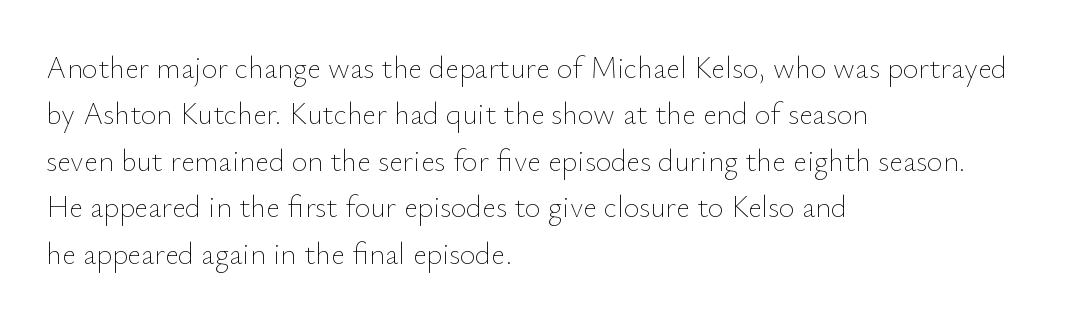
{"italic": "no", "bold": "no", "weight": "thin", "width": "normal", "stroke_contrast": "low", "x_height": "small", "monospaced": "no", "underline": "no", "align": "left", "line_spacing": "normal", "line_spacing_ratio": 1.55, "letter_spacing": "normal", "letter_spacing_em": 0.0, "glyph_px": 30}
